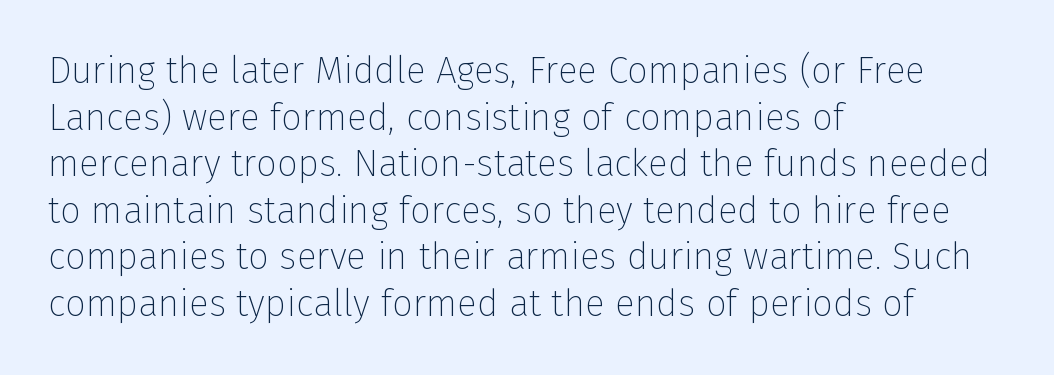
The image shows 37 px thin sans-serif type, upright; set left-aligned, normal line spacing (1.26x), normal letter spacing, not underlined; low stroke contrast and a medium x-height.
